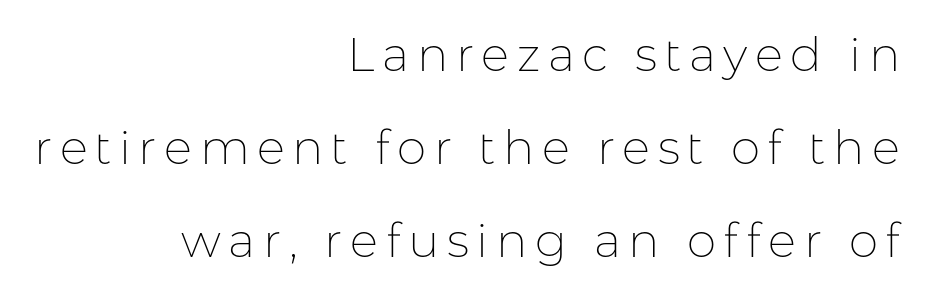
The image shows 47 px thin sans-serif type, upright; set right-aligned, loose line spacing (1.98x), not underlined; low stroke contrast and a medium x-height.
